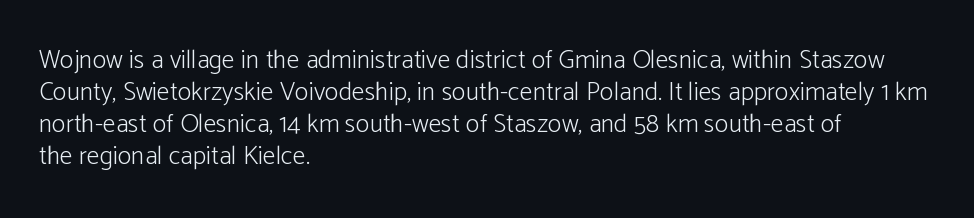
{"italic": "no", "bold": "no", "underline": "no", "align": "left", "line_spacing_ratio": 1.23, "letter_spacing": "normal", "letter_spacing_em": 0.0, "glyph_px": 26}
